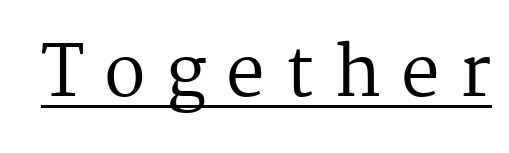
The image shows 69 px regular-weight serif type, upright; set unusually wide letter spacing (+0.29 em), underlined; medium stroke contrast and a medium x-height.
